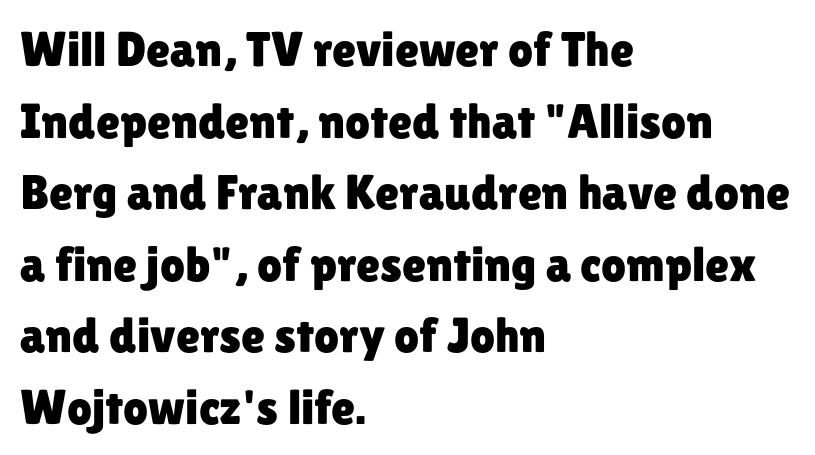
The image shows 49 px sans-serif type, upright; set left-aligned, normal line spacing (1.46x), normal letter spacing, not underlined; low stroke contrast and a medium x-height.
